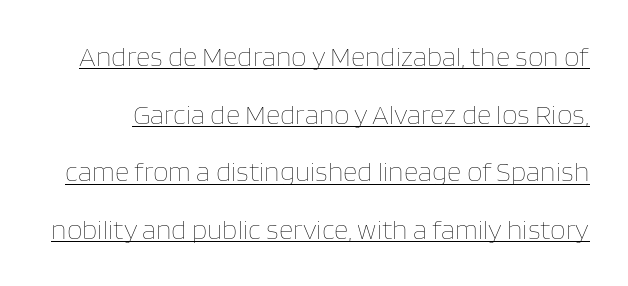
The strokes are not fattened; the text isn't bold. Do the characters align in a grid? No, the font is proportional. Leading is clearly above the norm, producing a sparse column. Each word holds together tightly as a unit, with standard inter-letter gaps.
